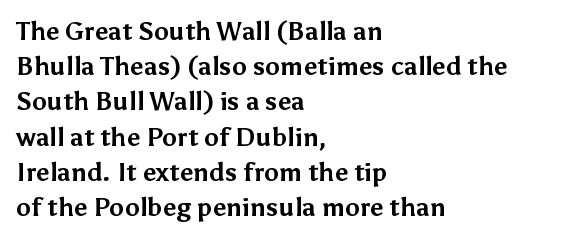
Here the glyphs are tracked normally, forming tight word shapes. Posture: upright roman. Plain, unruled lines of type. Leading matches the norm, producing a regular column.
